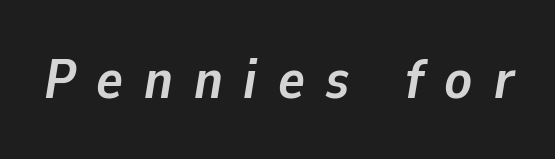
{"italic": "yes", "lean": "right", "slant_degrees": 9, "bold": "yes", "weight": "semibold", "width": "normal", "stroke_contrast": "low", "x_height": "medium", "monospaced": "no", "underline": "no", "letter_spacing": "wide", "letter_spacing_em": 0.37, "glyph_px": 56}
